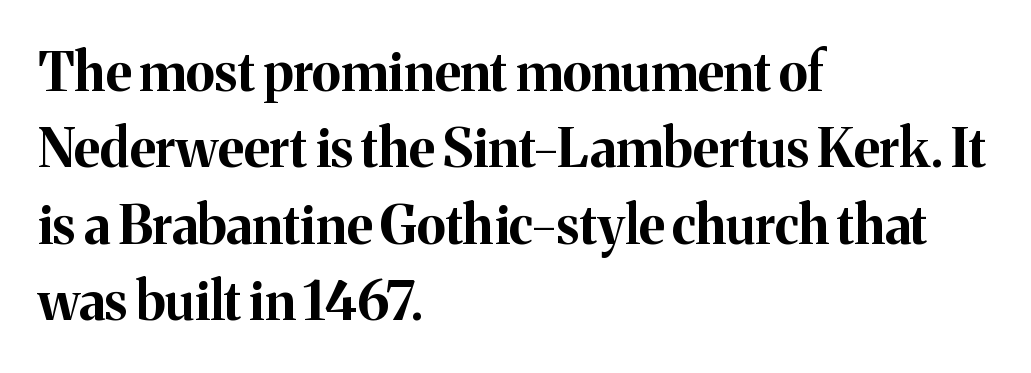
Q: Is the text bold? A: Yes.
Q: Is the text italic (slanted)? A: No, it is upright.
Q: Is the typeface a serif or a sans-serif typeface? A: Serif.
Q: Is the text underlined? A: No.
Q: How is the paragraph aligned? A: Left-aligned.
Q: Is the spacing between letters normal or unusually wide? A: Normal.
Q: Is the spacing between lines tight, normal or loose? A: Normal.
Q: Width (condensed, normal, or wide)? A: Normal.
Q: Stroke contrast? A: Medium.
Q: x-height? A: Medium.
Q: Monospaced? A: No.
